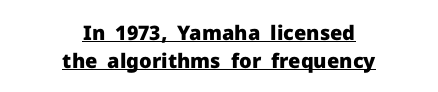
You could call the tracking neutral — neither tight nor loose. Italic? Not at all — the glyphs are vertical. Strokes here are thick enough to call this a true bold. In terms of leading, this rendering sits right in the middle.
